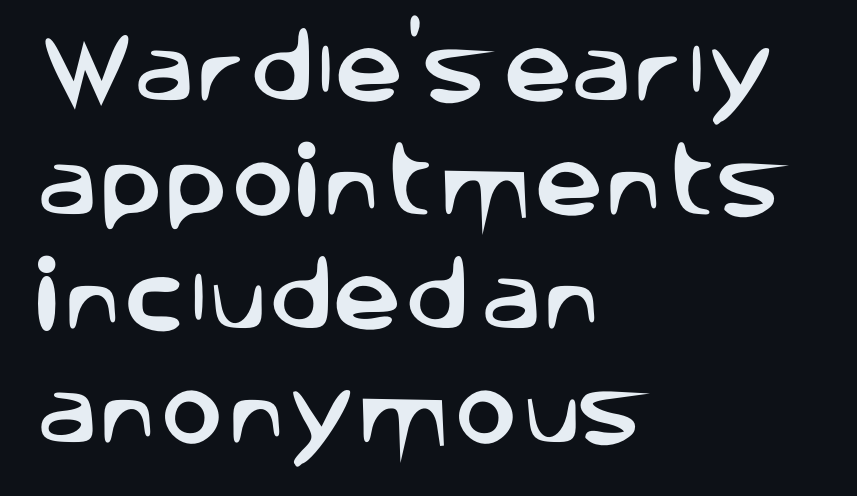
{"serif": "no", "italic": "no", "width": "normal", "stroke_contrast": "low", "x_height": "large", "monospaced": "no", "underline": "no", "align": "left", "line_spacing": "normal", "line_spacing_ratio": 1.48, "letter_spacing": "normal", "letter_spacing_em": 0.0, "glyph_px": 77}
